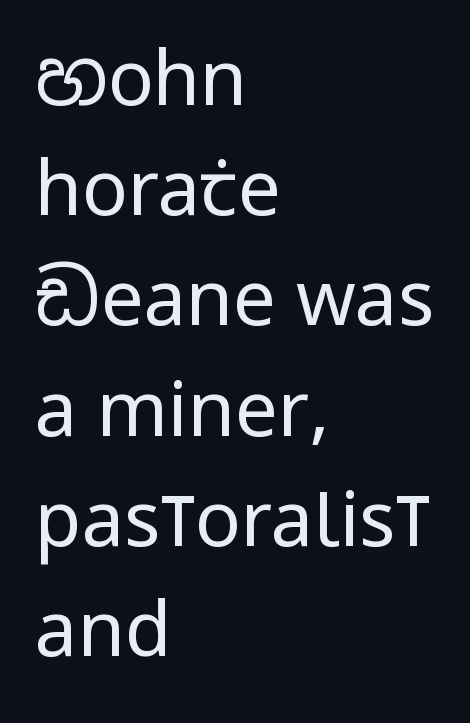
{"serif": "no", "italic": "no", "bold": "no", "weight": "regular", "width": "condensed", "stroke_contrast": "low", "x_height": "large", "monospaced": "no", "underline": "no", "align": "left", "line_spacing": "normal", "line_spacing_ratio": 1.45, "letter_spacing": "normal", "letter_spacing_em": 0.0, "glyph_px": 76}
